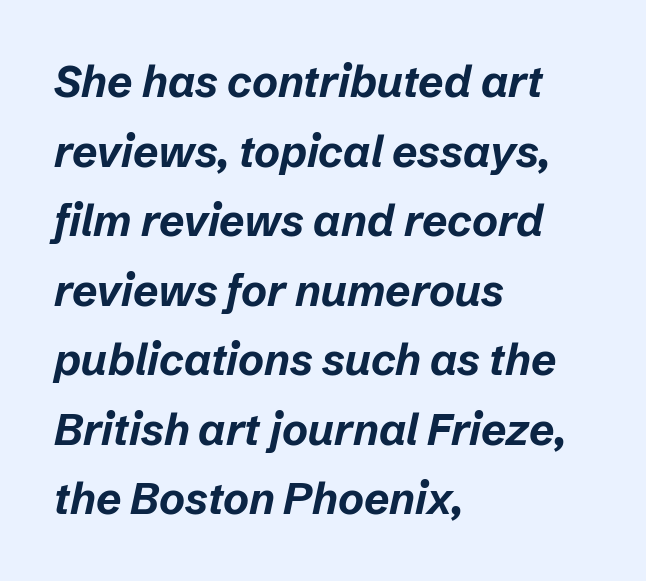
{"italic": "yes", "lean": "right", "slant_degrees": 12, "bold": "yes", "weight": "bold", "width": "normal", "stroke_contrast": "low", "x_height": "medium", "monospaced": "no", "underline": "no", "align": "left", "line_spacing": "normal", "line_spacing_ratio": 1.58, "letter_spacing": "normal", "letter_spacing_em": 0.0, "glyph_px": 44}
